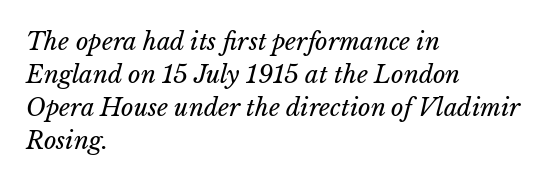
Type without underlining. Successive baselines arrive at the customary interval. The typesetting does not lean heavy: it is not bold. The text block is weighted toward the left margin, trailing off unevenly rightward. The horizontal fit of the characters is conventional and even.
